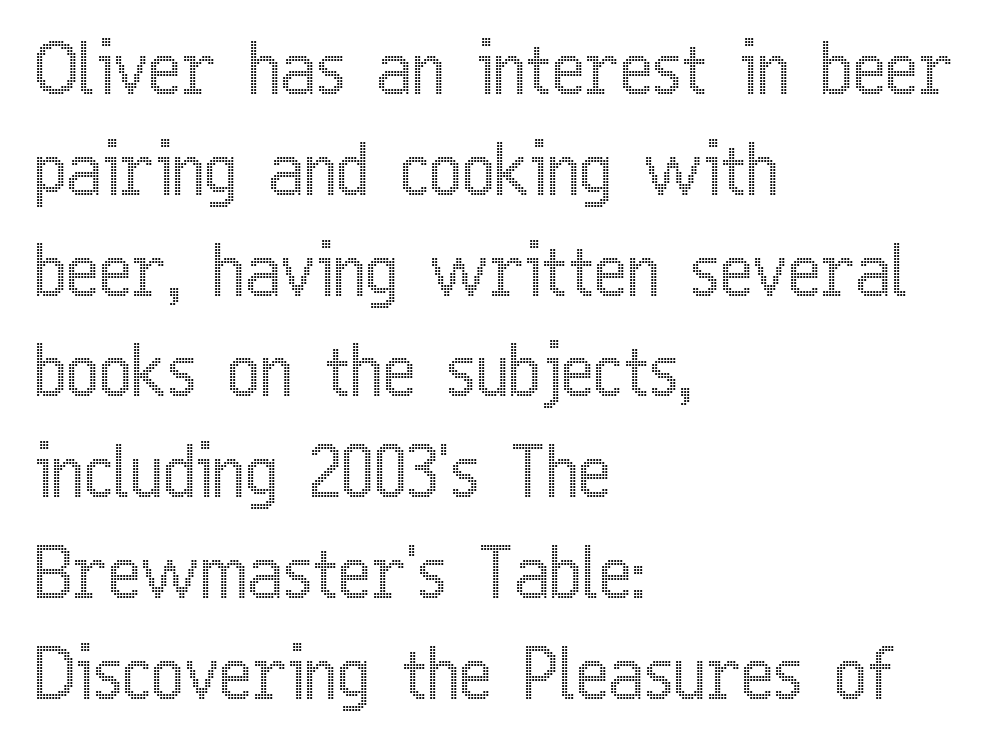
The image shows 70 px condensed type, upright; set left-aligned, normal line spacing (1.44x), normal letter spacing, not underlined; a medium x-height.
